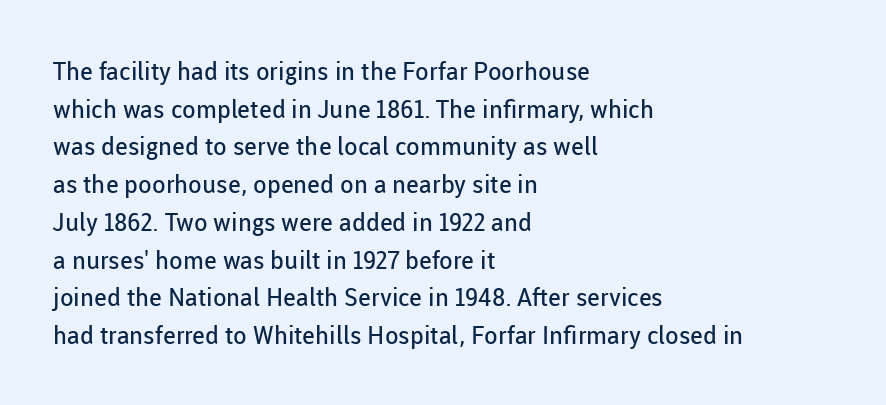
{"italic": "no", "bold": "no", "underline": "no", "align": "left", "line_spacing": "normal", "line_spacing_ratio": 1.51, "letter_spacing": "normal", "letter_spacing_em": 0.0, "glyph_px": 25}
